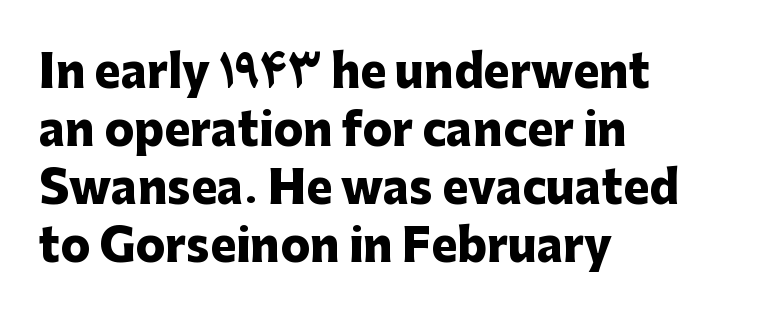
{"serif": "no", "italic": "no", "bold": "yes", "weight": "heavy", "width": "normal", "stroke_contrast": "low", "x_height": "medium", "monospaced": "no", "underline": "no", "align": "left", "line_spacing": "normal", "line_spacing_ratio": 1.32, "letter_spacing": "normal", "letter_spacing_em": 0.0, "glyph_px": 44}
